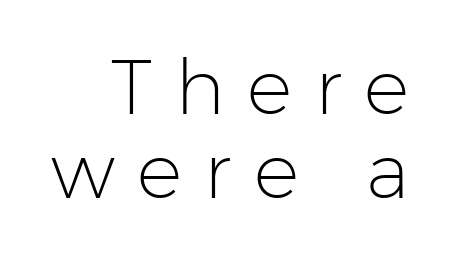
The image shows 76 px light sans-serif type, upright; set right-aligned, tight line spacing (1.1x), unusually wide letter spacing (+0.3 em), not underlined; low stroke contrast and a medium x-height.
